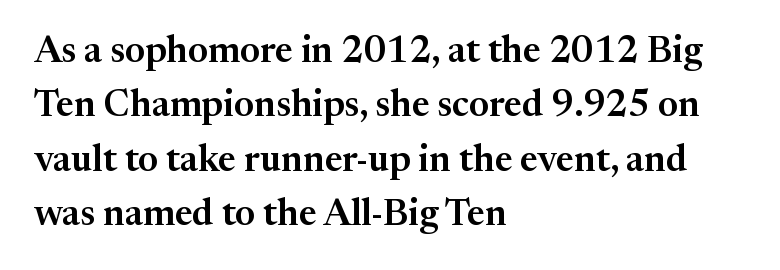
The image shows 37 px serif type, upright; set left-aligned, normal line spacing (1.47x), normal letter spacing, not underlined; medium stroke contrast and a medium x-height.
